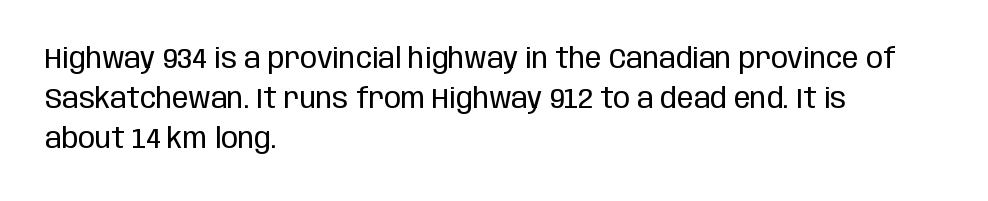
Q: Is the text bold? A: No.
Q: Is the text italic (slanted)? A: No, it is upright.
Q: Is the typeface a serif or a sans-serif typeface? A: Sans-serif.
Q: Is the text underlined? A: No.
Q: How is the paragraph aligned? A: Left-aligned.
Q: Is the spacing between letters normal or unusually wide? A: Normal.
Q: Is the spacing between lines tight, normal or loose? A: Normal.
Q: Width (condensed, normal, or wide)? A: Condensed.
Q: Stroke contrast? A: Low.
Q: x-height? A: Large.
Q: Monospaced? A: No.
